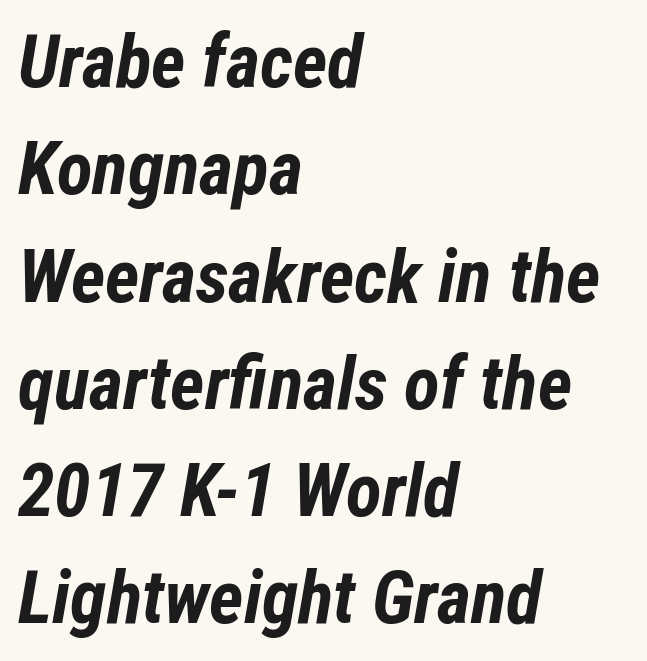
There is no visible air inserted between adjacent glyphs. Each letter keeps its own natural width here, so spacing adapts to shape. The lettering tilts uniformly, giving the passage an italic look. Honestly, the row spacing looks completely unremarkable. Only glyphs here, with clear space below each row. The strokes are fattened all the way to bold.
